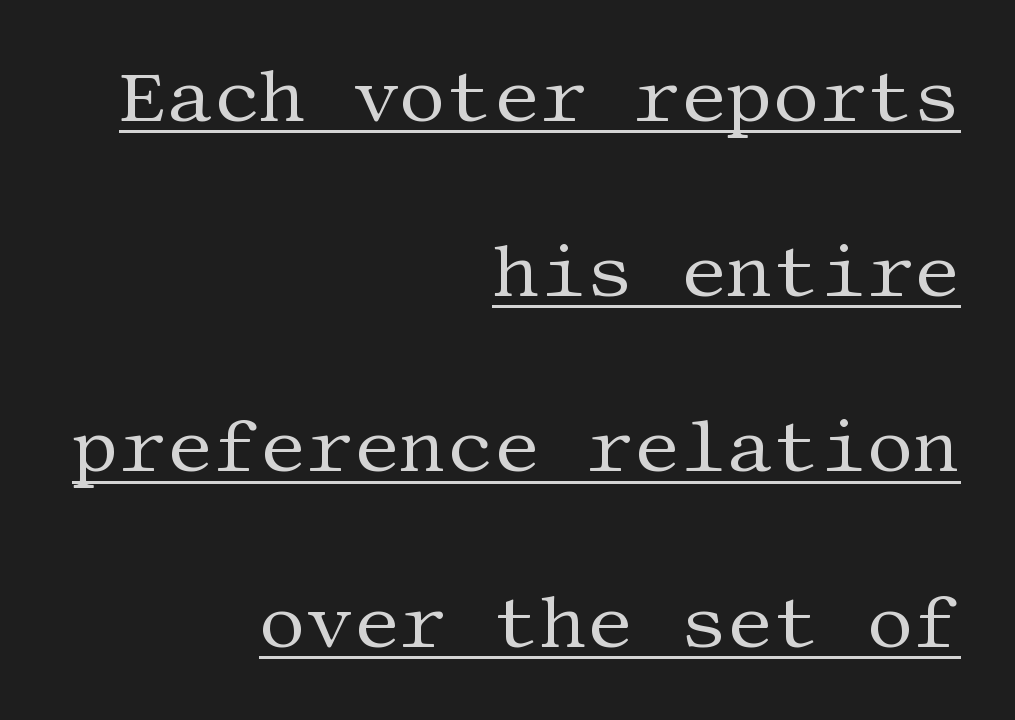
{"serif": "yes", "italic": "no", "bold": "no", "weight": "regular", "width": "normal", "stroke_contrast": "medium", "x_height": "large", "underline": "yes", "align": "right", "line_spacing": "loose", "line_spacing_ratio": 2.4, "letter_spacing": "normal", "letter_spacing_em": 0.0, "glyph_px": 73}
